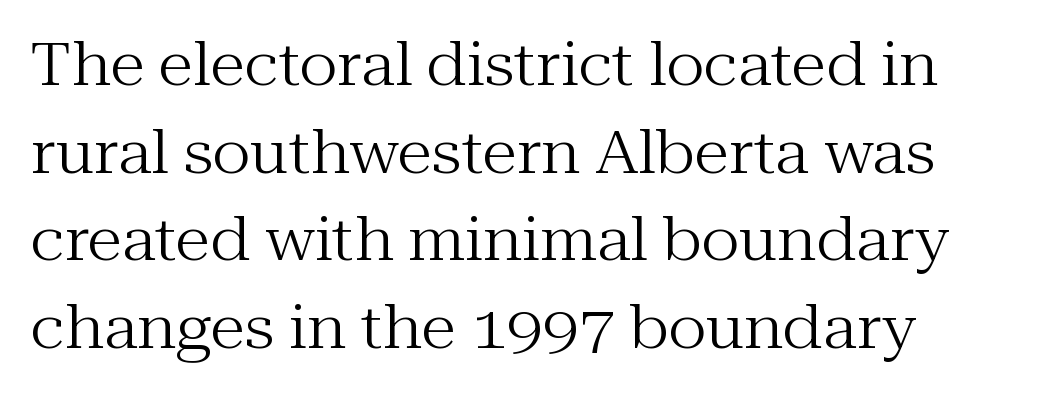
The image shows 58 px regular-weight serif type, upright; set normal line spacing (1.51x), normal letter spacing, not underlined; medium stroke contrast and a medium x-height.
